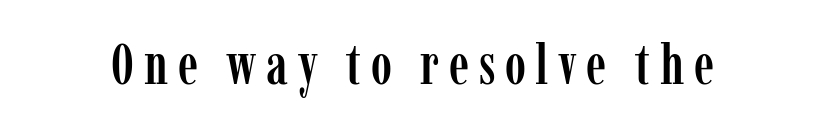
{"serif": "yes", "italic": "no", "width": "condensed", "stroke_contrast": "low", "x_height": "medium", "monospaced": "no", "underline": "no", "glyph_px": 57}
